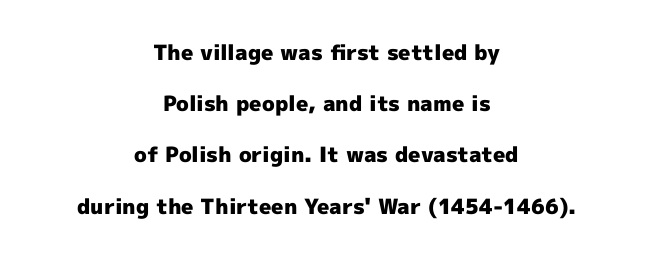
This is the regular roman posture of the typeface. Strong, thick strokes mark this as bold type. Rule under the text: the space is simply empty. How would I describe the line gaps? Wide and relaxed. The passage shown has conventional tracking throughout. One-word summary of the alignment: center.
